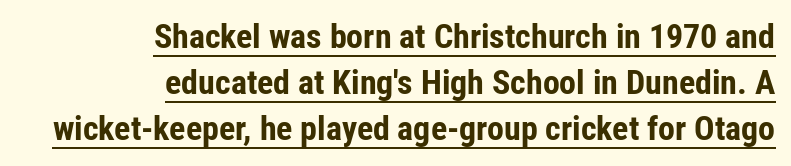
The type is set solid horizontally, with unmodified tracking. Unlike italic type, these characters show no tilt at all. Unlike a traditional serif, this face leaves its strokes unadorned. The lettering is marked with a stroke running underneath it. Does the leading feel generous? No, just average. You could not count columns in this text — the font is proportionally spaced.
